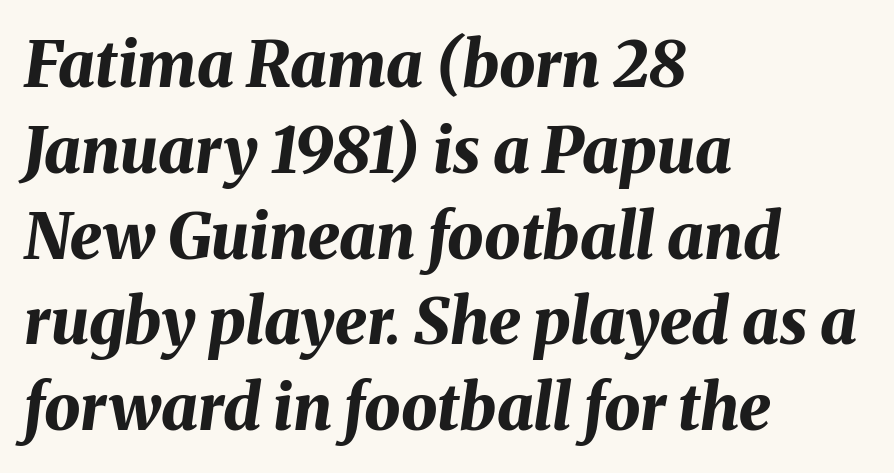
Q: Is the text bold? A: Yes.
Q: Is the text italic (slanted)? A: Yes, it leans right by about 8 degrees.
Q: Is the text underlined? A: No.
Q: How is the paragraph aligned? A: Left-aligned.
Q: Is the spacing between letters normal or unusually wide? A: Normal.
Q: Is the spacing between lines tight, normal or loose? A: Normal.
Q: Width (condensed, normal, or wide)? A: Normal.
Q: Stroke contrast? A: Medium.
Q: x-height? A: Medium.
Q: Monospaced? A: No.
